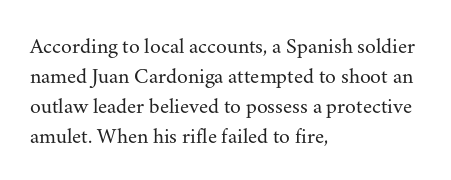
Q: Is the text bold? A: No.
Q: Is the text italic (slanted)? A: No, it is upright.
Q: Is the text underlined? A: No.
Q: How is the paragraph aligned? A: Left-aligned.
Q: Is the spacing between letters normal or unusually wide? A: Normal.
Q: Is the spacing between lines tight, normal or loose? A: Normal.
